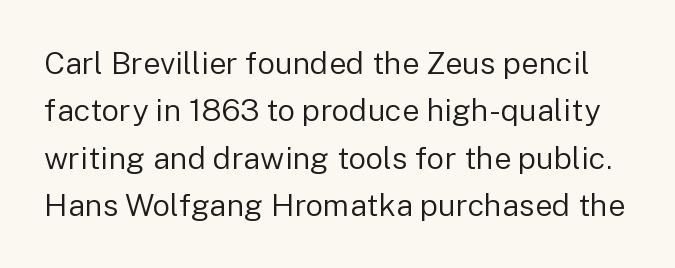
Stroke thickness stays within the range of a standard reading face or lighter. The characters display no serif detailing; their extremities are plain. Characters remain perfectly vertical along every line. The space beneath each line is pristine and unruled. If you measured baseline to baseline, you'd find a middling distance. Varying glyph widths throughout — classic text-font behaviour.
